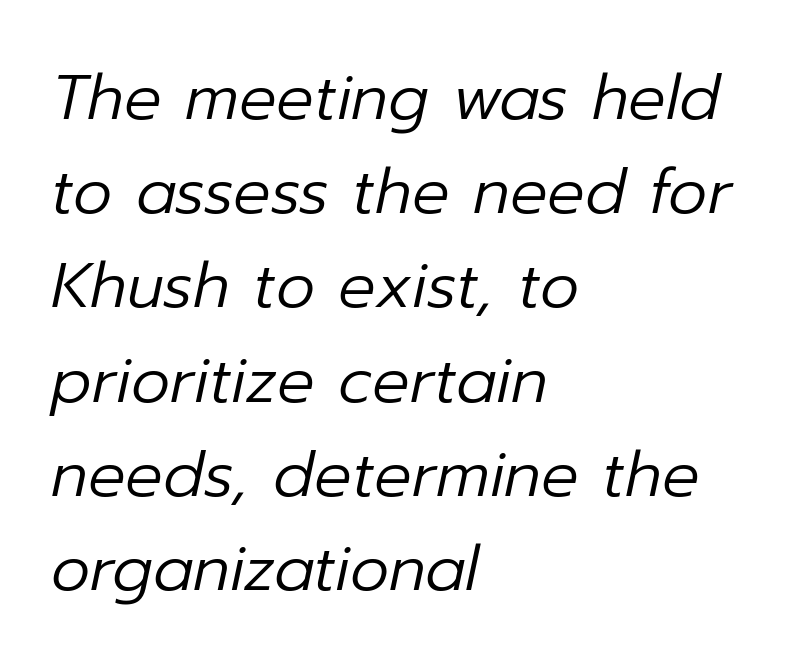
Q: Is the text bold? A: No.
Q: Is the text italic (slanted)? A: Yes, it leans right by about 12 degrees.
Q: Is the text underlined? A: No.
Q: How is the paragraph aligned? A: Left-aligned.
Q: Is the spacing between letters normal or unusually wide? A: Normal.
Q: Is the spacing between lines tight, normal or loose? A: Normal.
Q: Width (condensed, normal, or wide)? A: Normal.
Q: Stroke contrast? A: Low.
Q: x-height? A: Medium.
Q: Monospaced? A: No.
